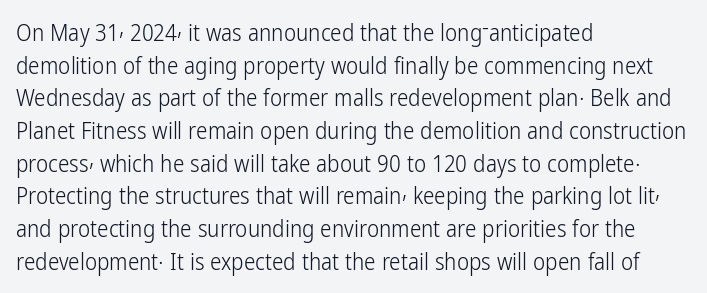
Characters follow at the spacing the type designer built in. The letterforms sit at book weight or below. Rendered with straight, roman letterforms. The rows are spaced the way most documents space them. The strip under each line holds only bare page.
